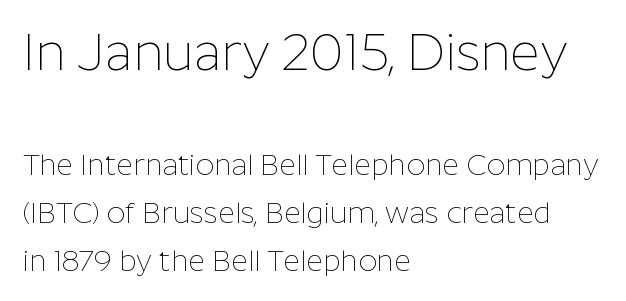
Q: Is the text bold? A: No.
Q: Is the text italic (slanted)? A: No, it is upright.
Q: Is the typeface a serif or a sans-serif typeface? A: Sans-serif.
Q: Is the text underlined? A: No.
Q: How is the paragraph aligned? A: Left-aligned.
Q: Is the spacing between letters normal or unusually wide? A: Normal.
Q: Is the spacing between lines tight, normal or loose? A: Normal.
Q: Which block of text is set in a larger size, the first (top) or the second (bottom)? A: The first (top) one.
Q: Width (condensed, normal, or wide)? A: Normal.
Q: Stroke contrast? A: Low.
Q: x-height? A: Medium.
Q: Monospaced? A: No.
